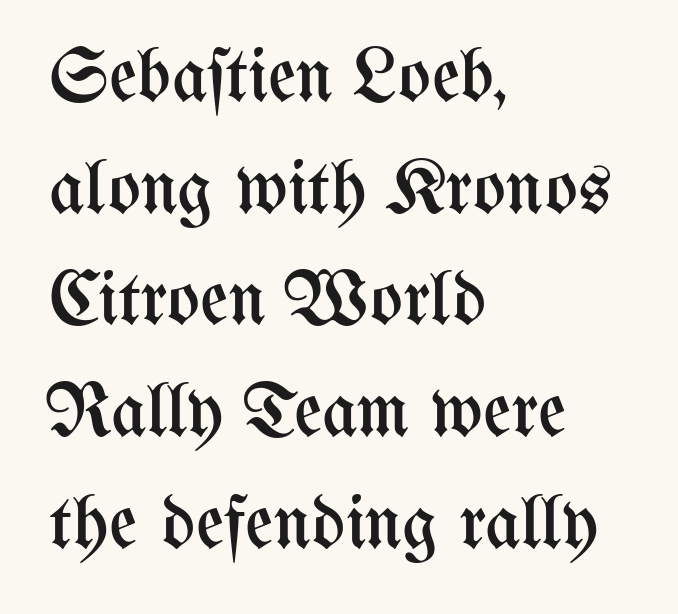
Q: Is the text bold? A: No.
Q: Is the text italic (slanted)? A: No, it is upright.
Q: Is the text underlined? A: No.
Q: How is the paragraph aligned? A: Left-aligned.
Q: Is the spacing between letters normal or unusually wide? A: Normal.
Q: Is the spacing between lines tight, normal or loose? A: Normal.
Q: Width (condensed, normal, or wide)? A: Condensed.
Q: Stroke contrast? A: Medium.
Q: x-height? A: Medium.
Q: Monospaced? A: No.
